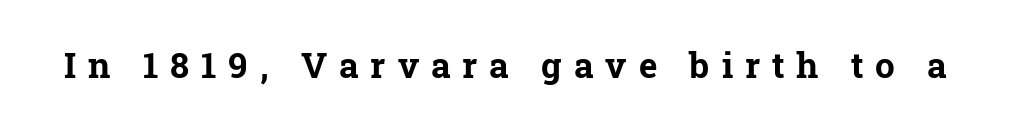
{"serif": "yes", "italic": "no", "bold": "yes", "weight": "bold", "width": "normal", "stroke_contrast": "low", "x_height": "medium", "monospaced": "no", "underline": "no", "letter_spacing": "wide", "letter_spacing_em": 0.34, "glyph_px": 35}
